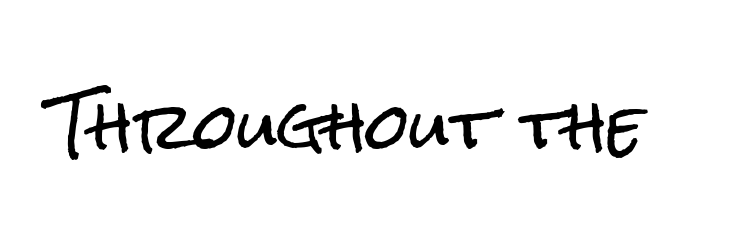
Q: Is the text italic (slanted)? A: No, it is upright.
Q: Is the typeface a serif or a sans-serif typeface? A: Sans-serif.
Q: Is the text underlined? A: No.
Q: Is the spacing between letters normal or unusually wide? A: Normal.
Q: Width (condensed, normal, or wide)? A: Condensed.
Q: Stroke contrast? A: Low.
Q: x-height? A: Medium.
Q: Monospaced? A: No.
